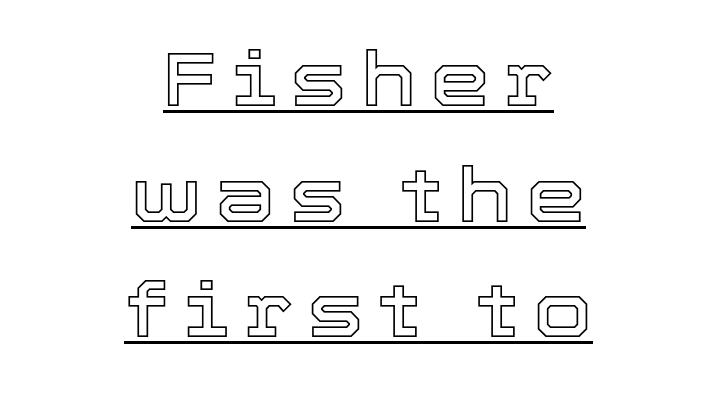
The image shows 76 px text type, upright; set centered, normal line spacing (1.52x), underlined; a medium x-height.
